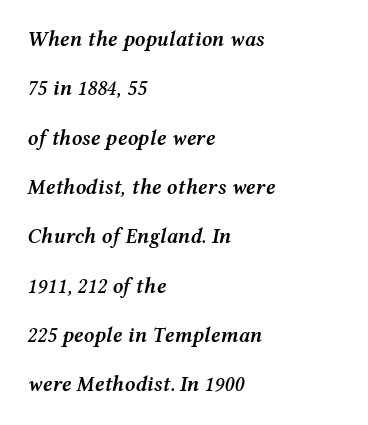
This rendering uses left alignment, leaving the right contour irregular. Does the leading feel generous? Absolutely, it's lavish. Anything drawn beneath the words? Only blank space. Notice how the stems are inclined rather than vertical — that's the hallmark of italics. I'd describe the lettering as semibold — firm but not a full bold.
